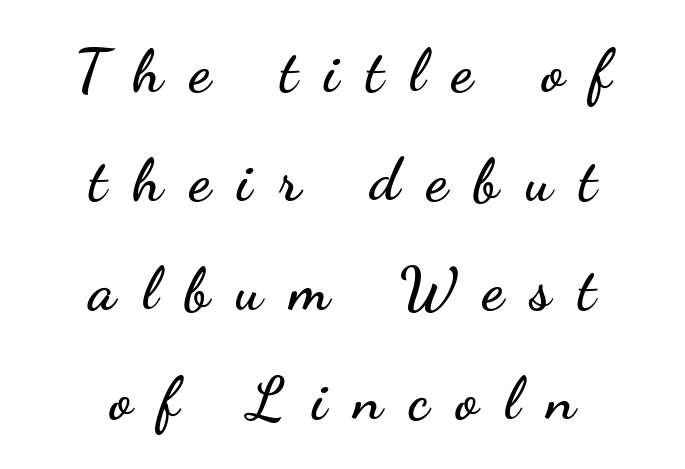
{"serif": "no", "width": "wide", "stroke_contrast": "low", "x_height": "small", "monospaced": "no", "underline": "no", "align": "center", "line_spacing_ratio": 1.82, "letter_spacing": "wide", "letter_spacing_em": 0.45, "glyph_px": 60}
